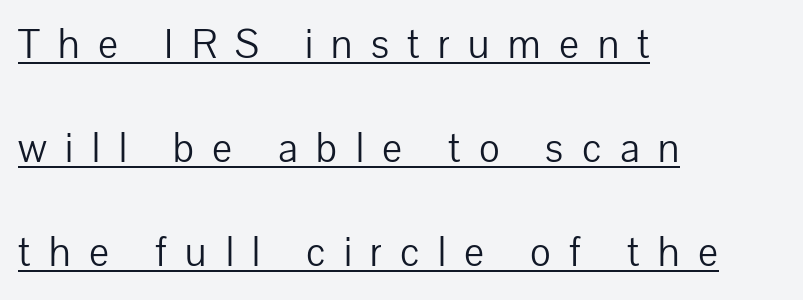
The image shows 42 px light sans-serif type, upright; set left-aligned, loose line spacing (2.48x), unusually wide letter spacing (+0.44 em), underlined; low stroke contrast and a medium x-height.
